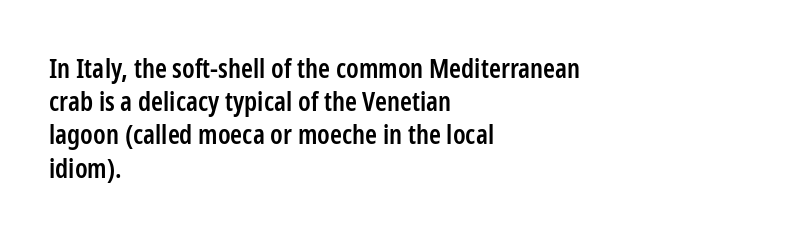
Q: Is the text bold? A: Semi-bold.
Q: Is the text italic (slanted)? A: No, it is upright.
Q: Is the text underlined? A: No.
Q: How is the paragraph aligned? A: Left-aligned.
Q: Is the spacing between letters normal or unusually wide? A: Normal.
